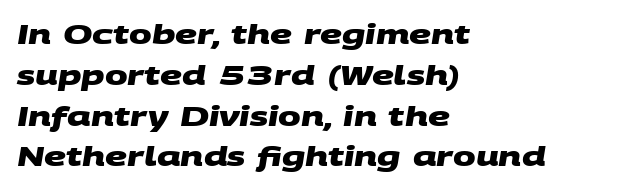
The image shows 27 px bold type; set left-aligned, normal line spacing (1.51x), normal letter spacing, not underlined.
